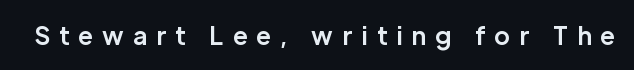
{"italic": "no", "bold": "yes", "underline": "no", "letter_spacing": "wide", "letter_spacing_em": 0.38, "glyph_px": 24}
